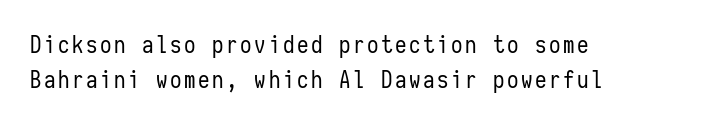
Q: Is the text bold? A: No.
Q: Is the text italic (slanted)? A: No, it is upright.
Q: Is the text underlined? A: No.
Q: How is the paragraph aligned? A: Left-aligned.
Q: Is the spacing between lines tight, normal or loose? A: Normal.
